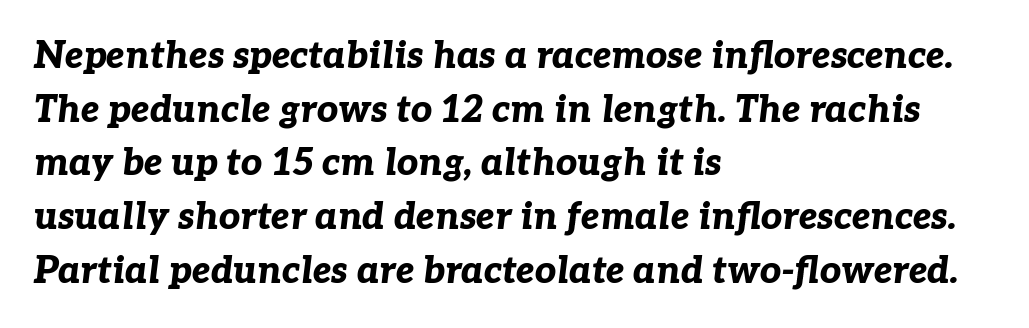
{"italic": "yes", "lean": "right", "slant_degrees": 7, "bold": "yes", "weight": "bold", "width": "normal", "stroke_contrast": "low", "x_height": "medium", "monospaced": "no", "underline": "no", "align": "left", "line_spacing": "normal", "line_spacing_ratio": 1.45, "letter_spacing": "normal", "letter_spacing_em": 0.0, "glyph_px": 37}
